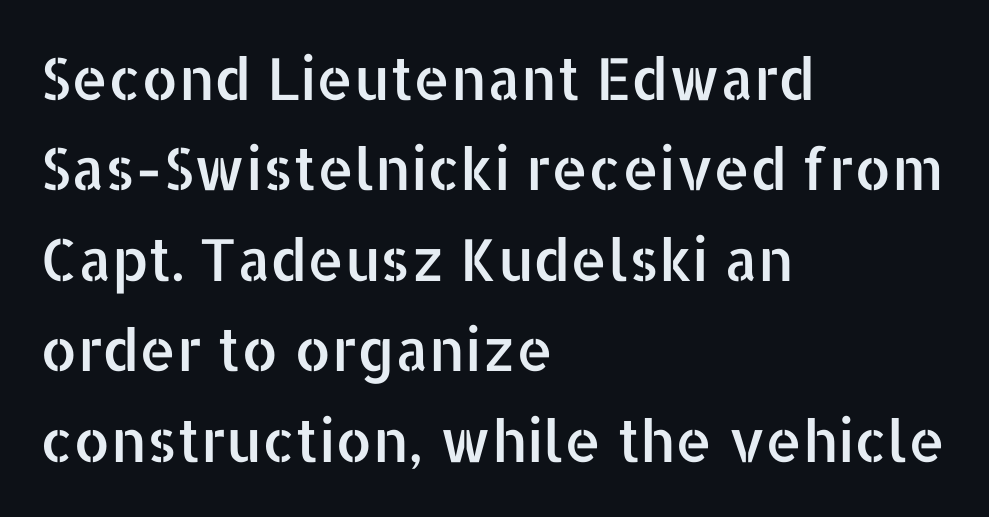
Typographically, this falls in the sans-serif category. If you measured baseline to baseline, you'd find a middling distance. Honestly, there is no underline to notice here at all. No italicization has been applied; the sample stays upright.
